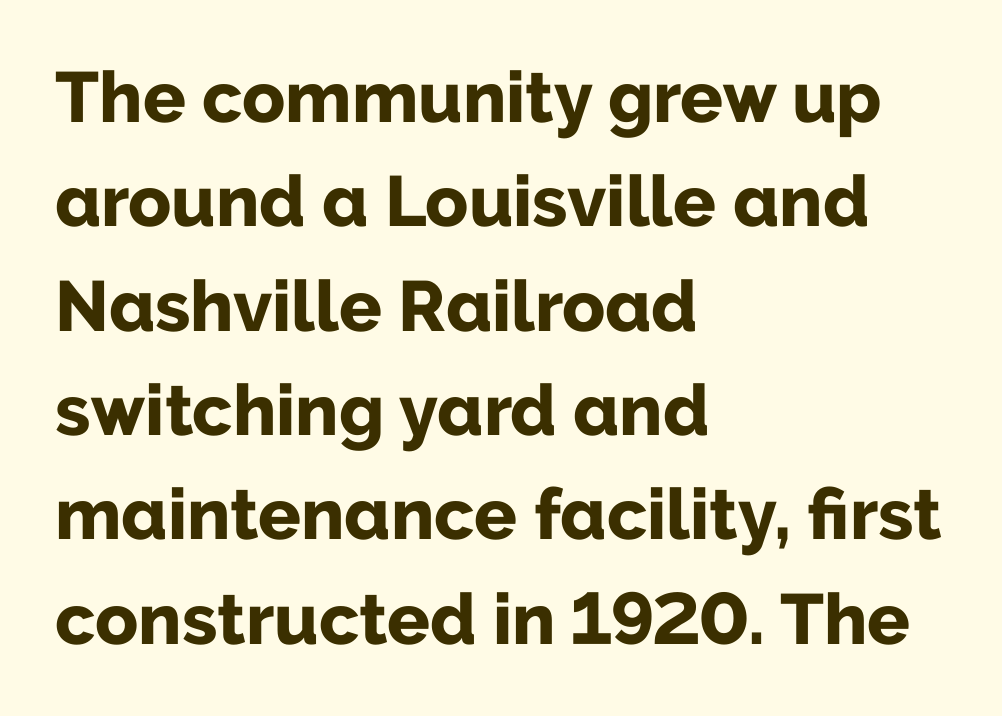
Weight: bold. The type family on display is of the sans-serif kind. In CSS terms this would be text-align: left. Observe the ordinary spacing: letters are neighbours, not strangers.
